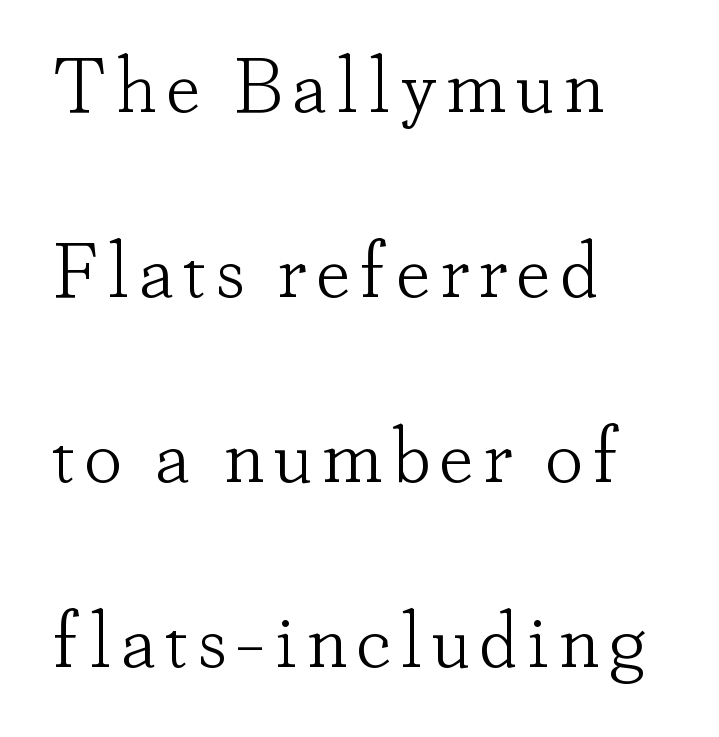
{"serif": "yes", "italic": "no", "bold": "no", "weight": "light", "width": "normal", "stroke_contrast": "low", "x_height": "small", "monospaced": "no", "underline": "no", "align": "left", "line_spacing": "loose", "line_spacing_ratio": 2.37, "glyph_px": 78}
